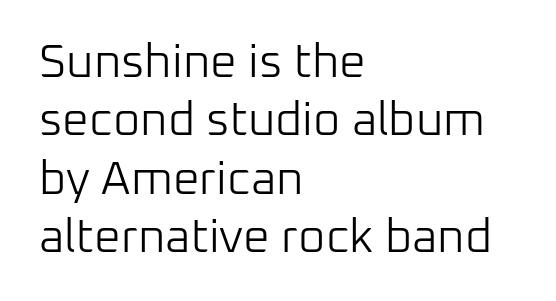
One-word summary of the alignment: left. Is the type heavy? It reads as light-to-regular instead. Ascenders rise straight up at ninety degrees. The zone under the glyphs is completely vacant.
